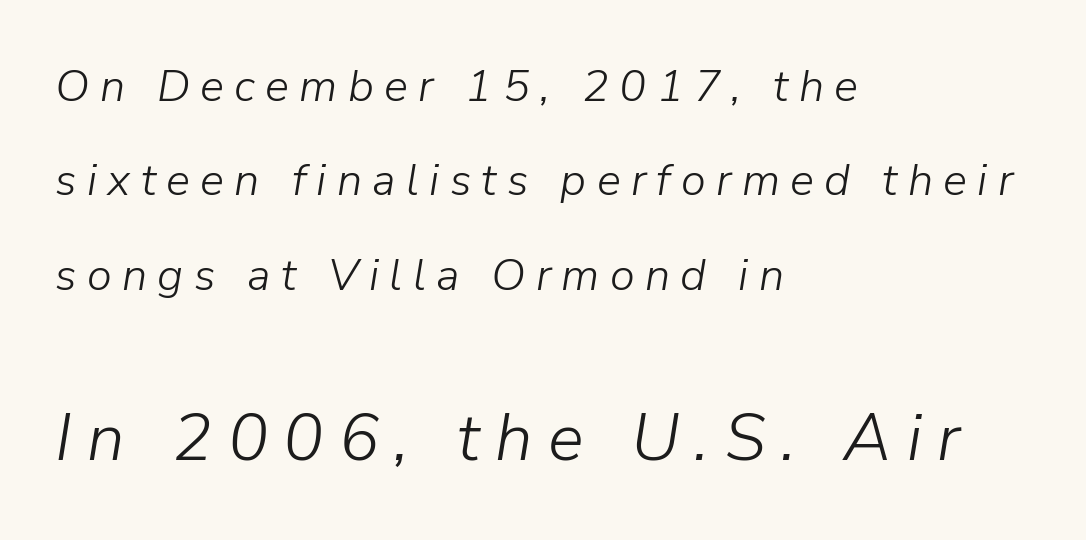
{"italic": "yes", "lean": "right", "slant_degrees": 9, "bold": "no", "weight": "light", "width": "normal", "stroke_contrast": "low", "x_height": "medium", "monospaced": "no", "underline": "no", "align": "left", "line_spacing": "loose", "line_spacing_ratio": 2.1, "letter_spacing": "wide", "letter_spacing_em": 0.23, "larger_block": "second", "size_ratio": 1.49, "glyph_px": 67}
